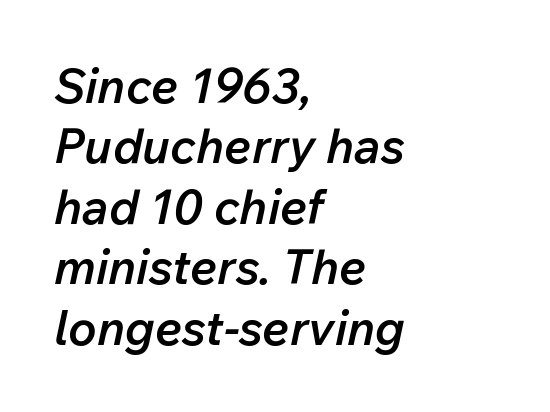
{"italic": "yes", "lean": "right", "slant_degrees": 12, "bold": "semi", "weight": "semibold", "width": "normal", "stroke_contrast": "low", "x_height": "medium", "monospaced": "no", "underline": "no", "align": "left", "line_spacing": "normal", "line_spacing_ratio": 1.26, "letter_spacing": "normal", "letter_spacing_em": 0.0, "glyph_px": 48}
